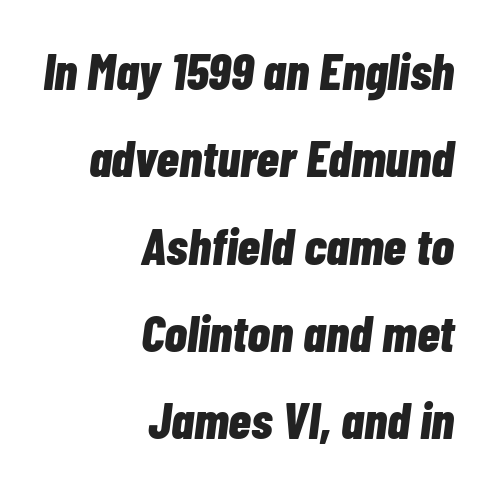
{"italic": "yes", "lean": "right", "slant_degrees": 7, "bold": "yes", "weight": "bold", "width": "condensed", "stroke_contrast": "low", "x_height": "medium", "monospaced": "no", "underline": "no", "align": "right", "line_spacing": "normal", "line_spacing_ratio": 1.68, "letter_spacing": "normal", "letter_spacing_em": 0.0, "glyph_px": 52}
